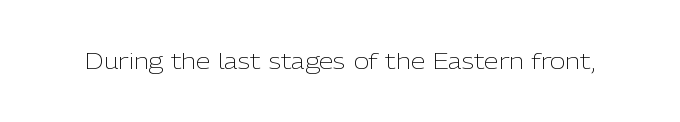
The passage shown is not underscored anywhere. The font's upright variant was chosen for this text. Stems here are at most as thick as an everyday book face. Observe the ordinary spacing: letters are neighbours, not strangers.
